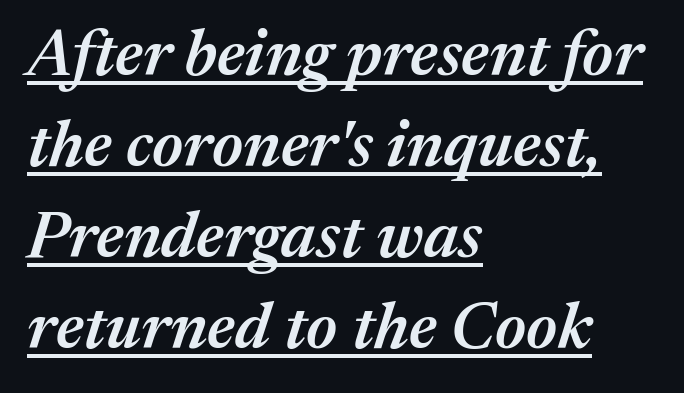
The block of text has a typical density, with ordinary space between rows. The passage shown is typed in a proportional face where columns would drift. Slightly chunky letters — semibold, I'd say, not full bold. Every character sits at an angle, as italics do. Every word sits above its own underline.
